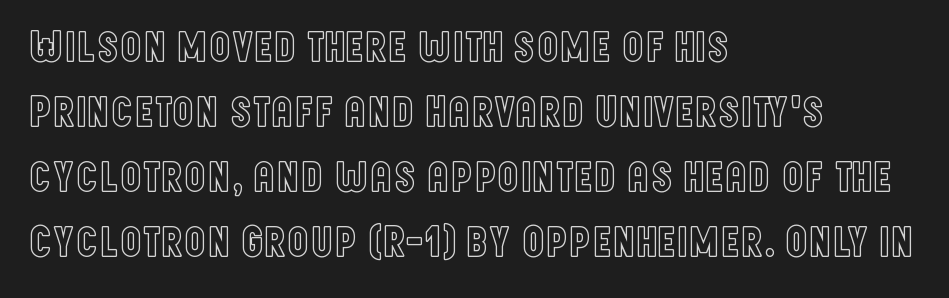
The image shows 44 px condensed type, upright; set left-aligned, normal line spacing (1.48x), normal letter spacing, not underlined; a large x-height.
